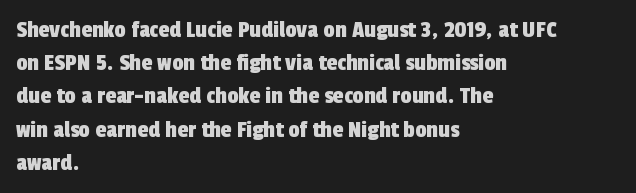
{"underline": "no", "align": "left", "line_spacing": "normal", "line_spacing_ratio": 1.33, "letter_spacing": "normal", "letter_spacing_em": 0.0, "glyph_px": 25}
